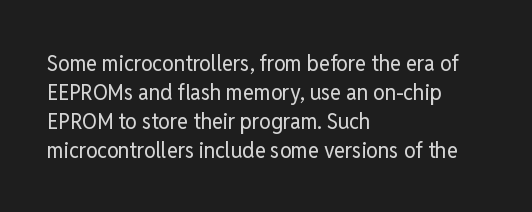
{"italic": "no", "bold": "no", "underline": "no", "align": "left", "line_spacing": "normal", "line_spacing_ratio": 1.26, "letter_spacing": "normal", "letter_spacing_em": 0.0, "glyph_px": 23}
